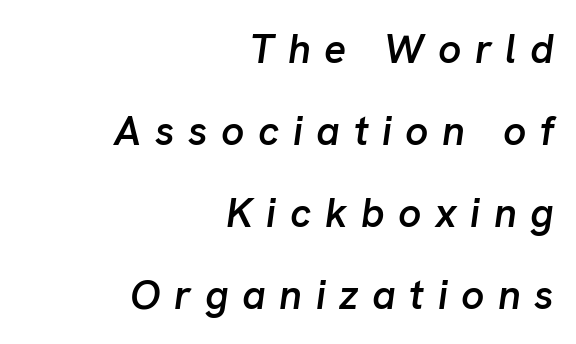
{"italic": "yes", "lean": "right", "slant_degrees": 8, "bold": "semi", "weight": "semibold", "width": "normal", "stroke_contrast": "low", "x_height": "medium", "monospaced": "no", "underline": "no", "align": "right", "line_spacing": "loose", "line_spacing_ratio": 2.0, "letter_spacing": "wide", "letter_spacing_em": 0.33, "glyph_px": 41}
